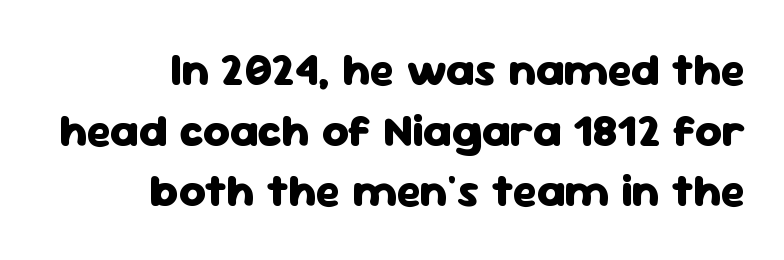
Q: Is the text bold? A: Yes.
Q: Is the text italic (slanted)? A: No, it is upright.
Q: Is the typeface a serif or a sans-serif typeface? A: Sans-serif.
Q: Is the text underlined? A: No.
Q: How is the paragraph aligned? A: Right-aligned.
Q: Is the spacing between letters normal or unusually wide? A: Normal.
Q: Is the spacing between lines tight, normal or loose? A: Normal.
Q: Width (condensed, normal, or wide)? A: Normal.
Q: Stroke contrast? A: Low.
Q: x-height? A: Medium.
Q: Monospaced? A: No.
